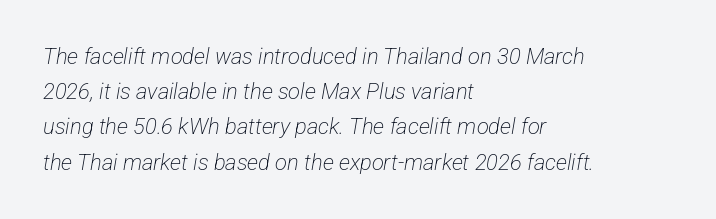
{"bold": "no", "underline": "no", "align": "left", "line_spacing": "normal", "line_spacing_ratio": 1.6, "letter_spacing": "normal", "letter_spacing_em": 0.0, "glyph_px": 22}
